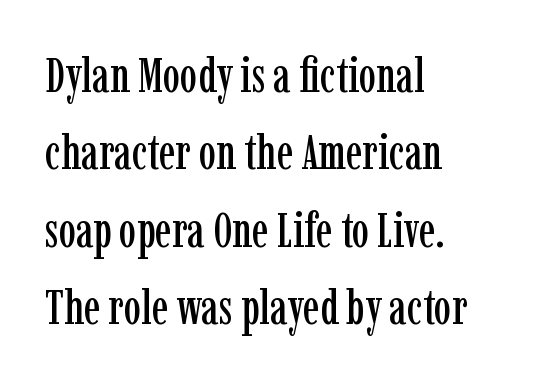
Q: Is the text italic (slanted)? A: No, it is upright.
Q: Is the typeface a serif or a sans-serif typeface? A: Serif.
Q: Is the text underlined? A: No.
Q: How is the paragraph aligned? A: Left-aligned.
Q: Is the spacing between letters normal or unusually wide? A: Normal.
Q: Is the spacing between lines tight, normal or loose? A: Normal.
Q: Width (condensed, normal, or wide)? A: Condensed.
Q: Stroke contrast? A: Low.
Q: x-height? A: Medium.
Q: Monospaced? A: No.
